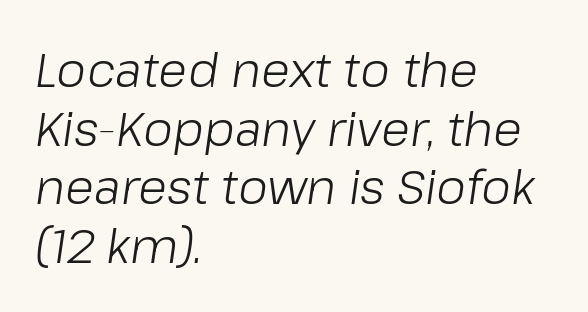
{"italic": "yes", "lean": "right", "slant_degrees": 8, "bold": "no", "weight": "light", "width": "normal", "stroke_contrast": "low", "x_height": "medium", "monospaced": "no", "underline": "no", "align": "left", "line_spacing_ratio": 1.22, "letter_spacing": "normal", "letter_spacing_em": 0.0, "glyph_px": 48}
